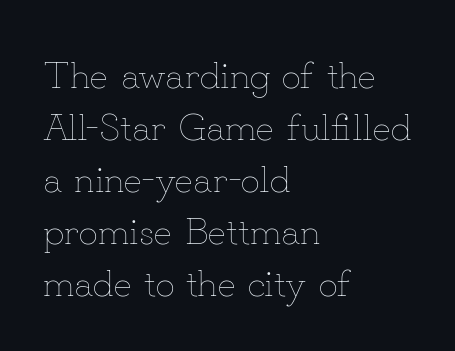
{"italic": "no", "bold": "no", "weight": "thin", "width": "normal", "stroke_contrast": "low", "x_height": "small", "monospaced": "no", "underline": "no", "align": "left", "line_spacing": "normal", "line_spacing_ratio": 1.37, "letter_spacing": "normal", "letter_spacing_em": 0.0, "glyph_px": 38}
